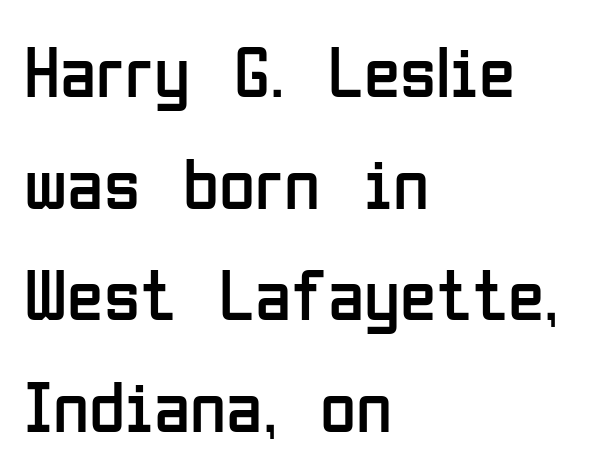
Q: Is the text bold? A: No.
Q: Is the text italic (slanted)? A: No, it is upright.
Q: Is the typeface a serif or a sans-serif typeface? A: Sans-serif.
Q: Is the text underlined? A: No.
Q: How is the paragraph aligned? A: Left-aligned.
Q: Is the spacing between letters normal or unusually wide? A: Normal.
Q: Is the spacing between lines tight, normal or loose? A: Normal.
Q: Width (condensed, normal, or wide)? A: Condensed.
Q: Stroke contrast? A: Low.
Q: x-height? A: Medium.
Q: Monospaced? A: No.
